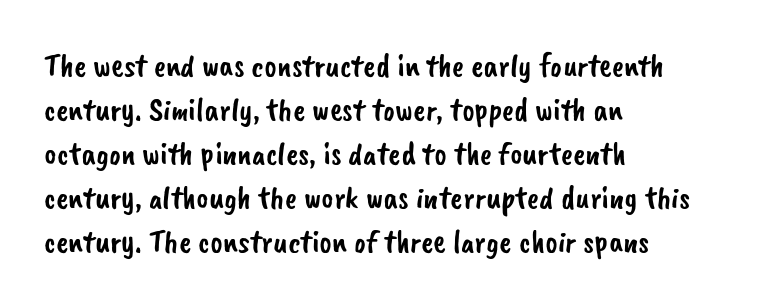
The image shows 33 px sans-serif type; set left-aligned, normal line spacing (1.33x), normal letter spacing, not underlined; low stroke contrast and a small x-height.
